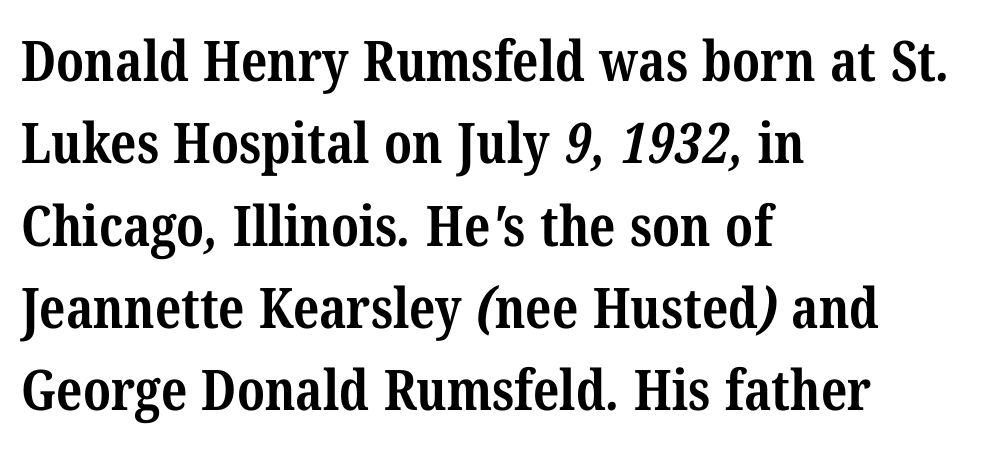
The image shows 56 px bold, condensed serif type; set left-aligned, normal line spacing (1.47x), normal letter spacing, not underlined; medium stroke contrast and a medium x-height.
